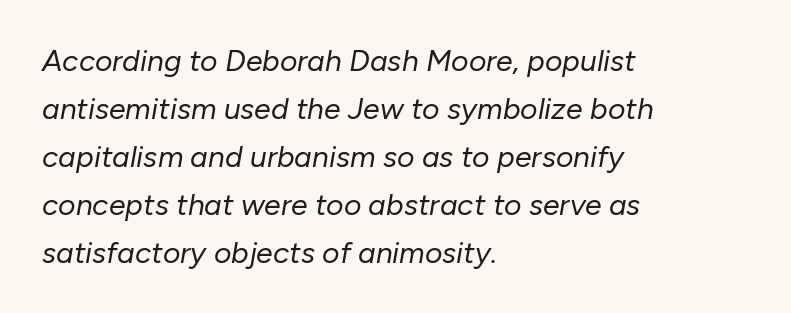
{"italic": "yes", "lean": "right", "slant_degrees": 10, "bold": "no", "weight": "regular", "width": "normal", "stroke_contrast": "low", "x_height": "medium", "monospaced": "no", "underline": "no", "align": "left", "line_spacing": "normal", "line_spacing_ratio": 1.6, "letter_spacing": "normal", "letter_spacing_em": 0.0, "glyph_px": 30}
